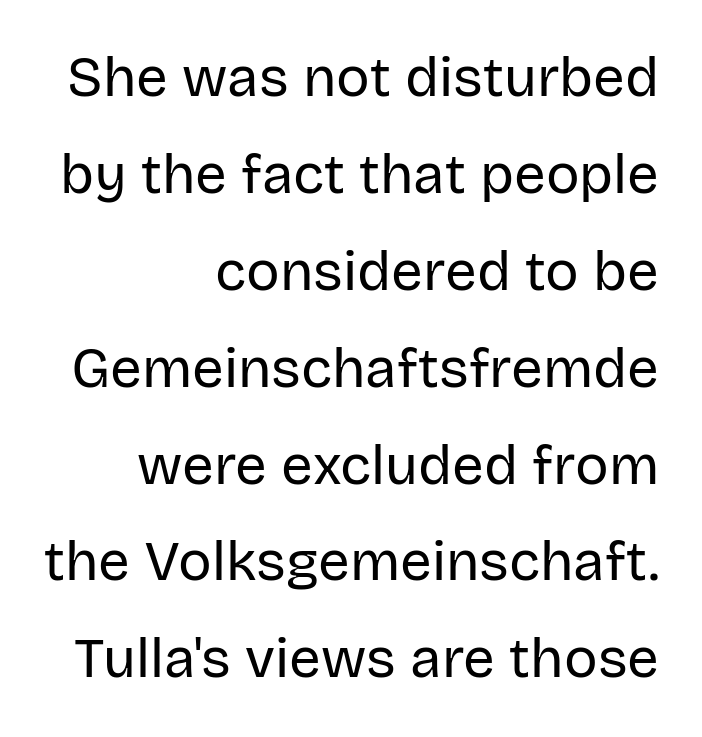
The image shows 56 px regular-weight sans-serif type, upright; set right-aligned, line spacing 1.73x, normal letter spacing, not underlined; low stroke contrast and a large x-height.
